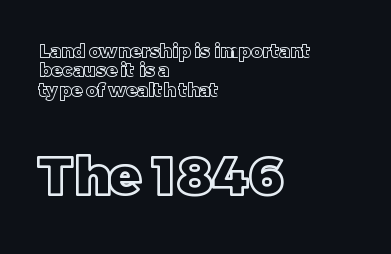
The image shows 54 px text type, upright; set left-aligned, tight line spacing (1.07x), normal letter spacing, not underlined; the second (bottom) block is 3.0x larger; a large x-height.
